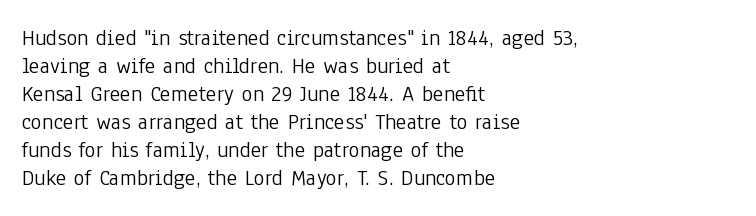
Every stem runs plumb, perpendicular to the baseline. Layout note: lines flush left. Decoration check: the copy has no underline. Short note: letters normally spaced.
